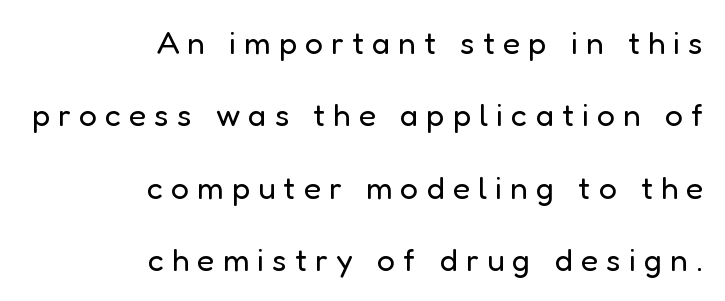
Q: Is the text bold? A: No.
Q: Is the text italic (slanted)? A: No, it is upright.
Q: Is the typeface a serif or a sans-serif typeface? A: Sans-serif.
Q: Is the text underlined? A: No.
Q: How is the paragraph aligned? A: Right-aligned.
Q: Is the spacing between letters normal or unusually wide? A: Unusually wide.
Q: Is the spacing between lines tight, normal or loose? A: Loose.
Q: Width (condensed, normal, or wide)? A: Normal.
Q: Stroke contrast? A: Low.
Q: x-height? A: Medium.
Q: Monospaced? A: No.
